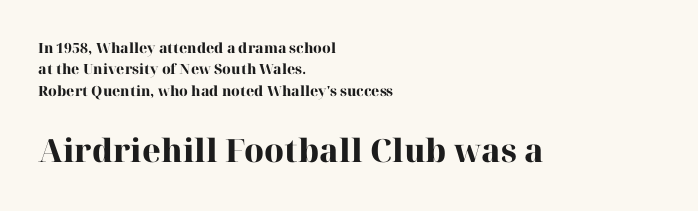
{"serif": "yes", "italic": "no", "bold": "yes", "weight": "heavy", "width": "normal", "stroke_contrast": "high", "x_height": "medium", "monospaced": "no", "underline": "no", "align": "left", "line_spacing": "normal", "line_spacing_ratio": 1.52, "letter_spacing": "normal", "letter_spacing_em": 0.0, "larger_block": "second", "size_ratio": 2.29, "glyph_px": 32}
